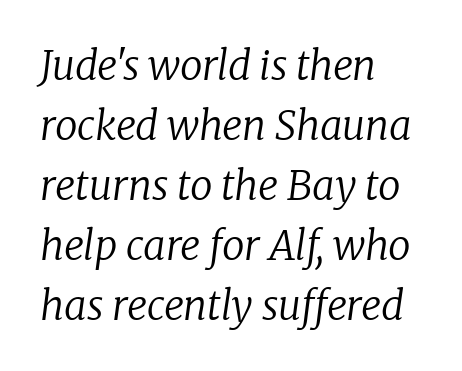
The space between consecutive lines is moderate. No chunkiness to these letters — they're not bold. Underlining? Definitely not there. This sample uses a serif face. These lines are set flush left with a ragged right edge. Would a proofreader flag this as italicized? Yes.
